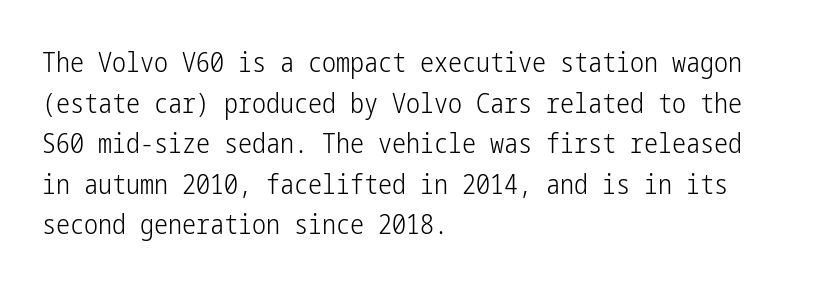
Q: Is the text bold? A: No.
Q: Is the text italic (slanted)? A: No, it is upright.
Q: Is the typeface a serif or a sans-serif typeface? A: Sans-serif.
Q: Is the text underlined? A: No.
Q: How is the paragraph aligned? A: Left-aligned.
Q: Is the spacing between letters normal or unusually wide? A: Normal.
Q: Is the spacing between lines tight, normal or loose? A: Normal.
Q: Width (condensed, normal, or wide)? A: Condensed.
Q: Stroke contrast? A: Low.
Q: x-height? A: Medium.
